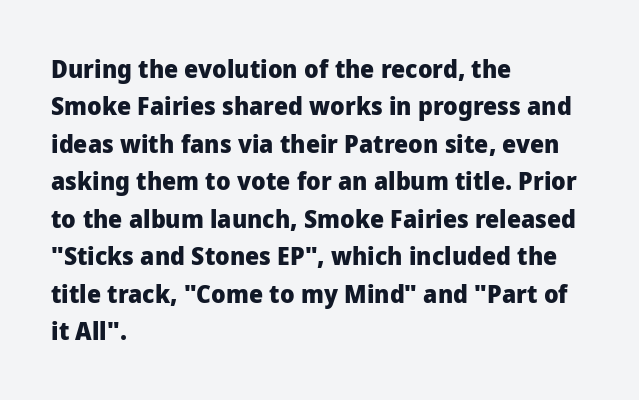
Q: Is the text bold? A: Yes.
Q: Is the text italic (slanted)? A: No, it is upright.
Q: Is the text underlined? A: No.
Q: How is the paragraph aligned? A: Left-aligned.
Q: Is the spacing between letters normal or unusually wide? A: Normal.
Q: Is the spacing between lines tight, normal or loose? A: Normal.
